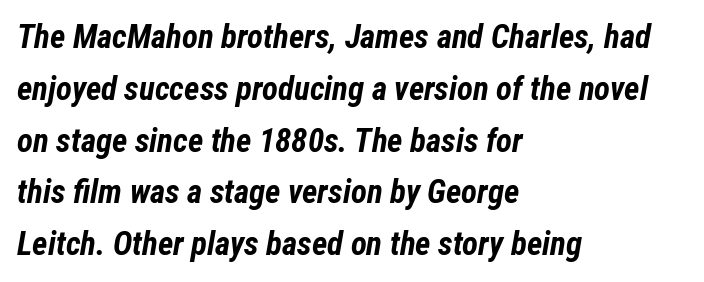
The image shows 33 px bold, condensed type, italic (leaning right); set left-aligned, normal line spacing (1.57x), normal letter spacing, not underlined; low stroke contrast and a medium x-height.
